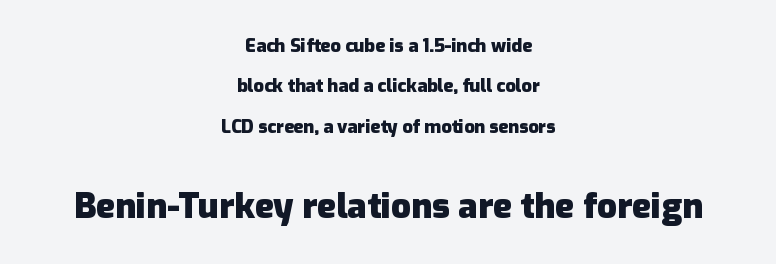
Compared with an ordinary text face, these strokes are far heavier — a full bold. The words here are not underlined. Observe the absence of serifs on each vertical stroke in this sample. Think of a printed novel: that variable character pitch is what you see here. The rendering uses a large line-height, opening up the rows.
